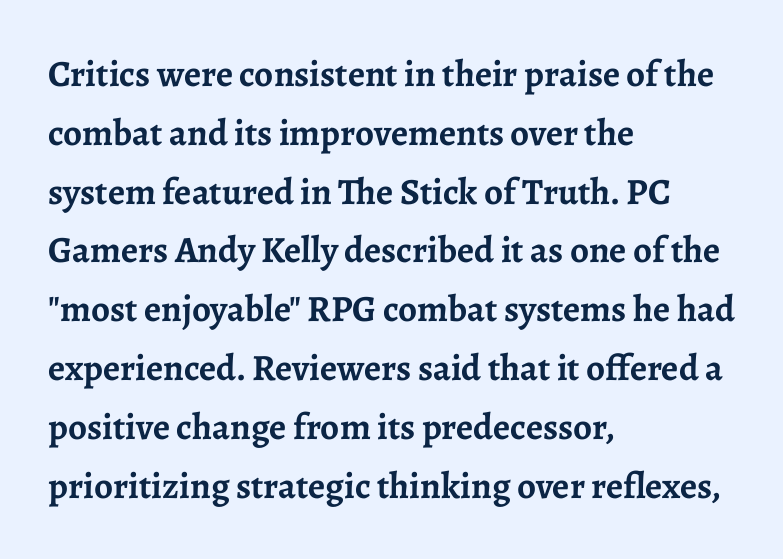
Q: Is the text bold? A: Yes.
Q: Is the text italic (slanted)? A: No, it is upright.
Q: Is the typeface a serif or a sans-serif typeface? A: Serif.
Q: Is the text underlined? A: No.
Q: How is the paragraph aligned? A: Left-aligned.
Q: Is the spacing between letters normal or unusually wide? A: Normal.
Q: Is the spacing between lines tight, normal or loose? A: Normal.
Q: Width (condensed, normal, or wide)? A: Normal.
Q: Stroke contrast? A: Low.
Q: x-height? A: Medium.
Q: Monospaced? A: No.
